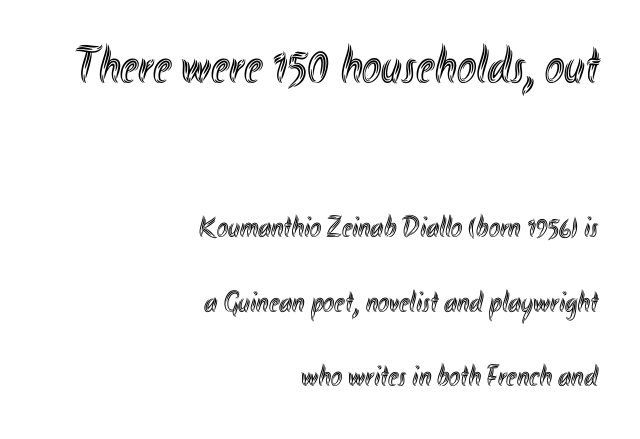
Q: Is the text italic (slanted)? A: Yes.
Q: Is the text underlined? A: No.
Q: How is the paragraph aligned? A: Right-aligned.
Q: Is the spacing between letters normal or unusually wide? A: Normal.
Q: Is the spacing between lines tight, normal or loose? A: Loose.
Q: Which block of text is set in a larger size, the first (top) or the second (bottom)? A: The first (top) one.
Q: Width (condensed, normal, or wide)? A: Condensed.
Q: x-height? A: Small.
Q: Monospaced? A: No.
